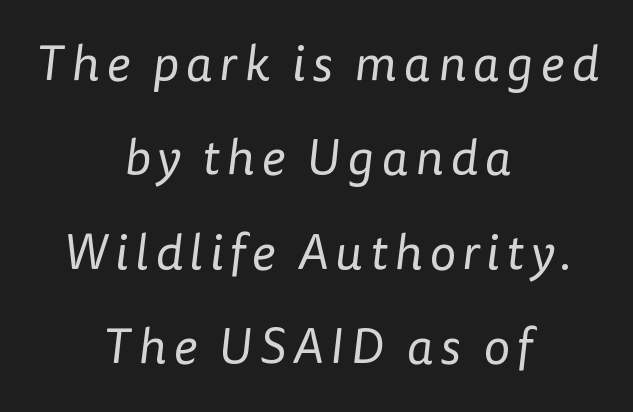
This rendering uses center alignment, leaving both contours irregular but symmetric. The face looks like a standard text weight, possibly lighter. Stroke terminals: plain, sans-serif. Check under the words: just untouched page.
